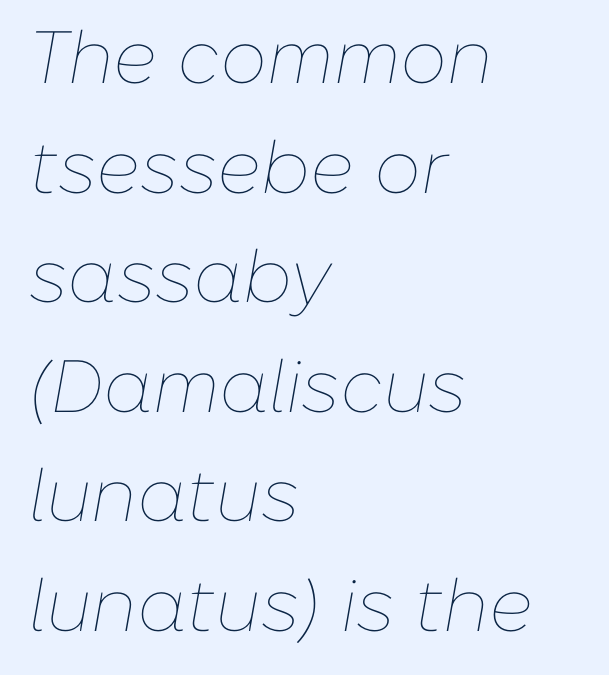
The image shows 74 px thin type, italic (leaning right); set left-aligned, normal line spacing (1.48x), normal letter spacing, not underlined; low stroke contrast and a medium x-height.
